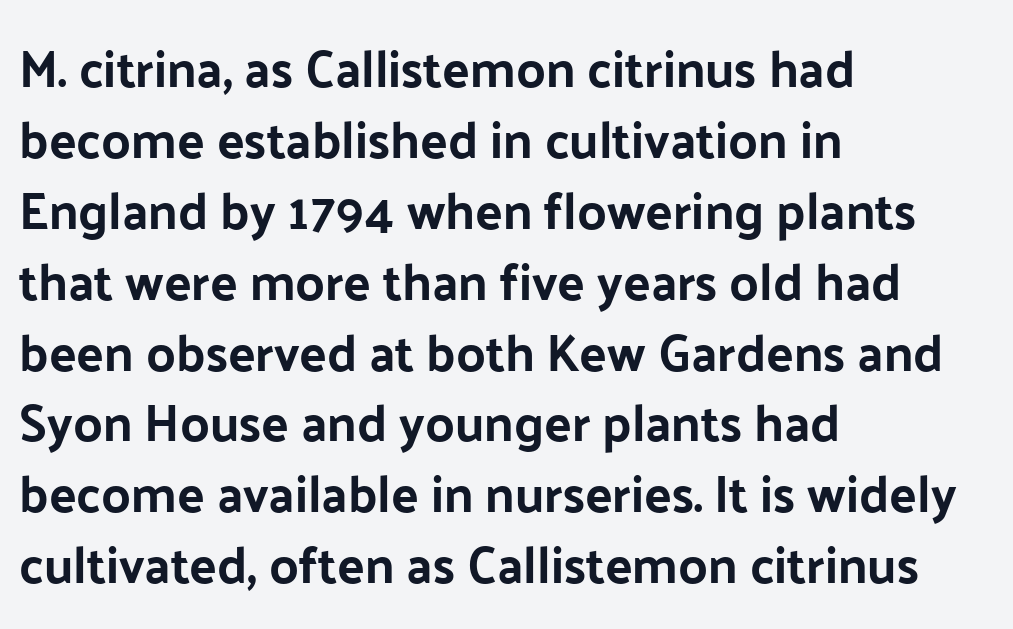
The image shows 51 px bold sans-serif type, upright; set left-aligned, normal line spacing (1.39x), normal letter spacing, not underlined; low stroke contrast and a medium x-height.
